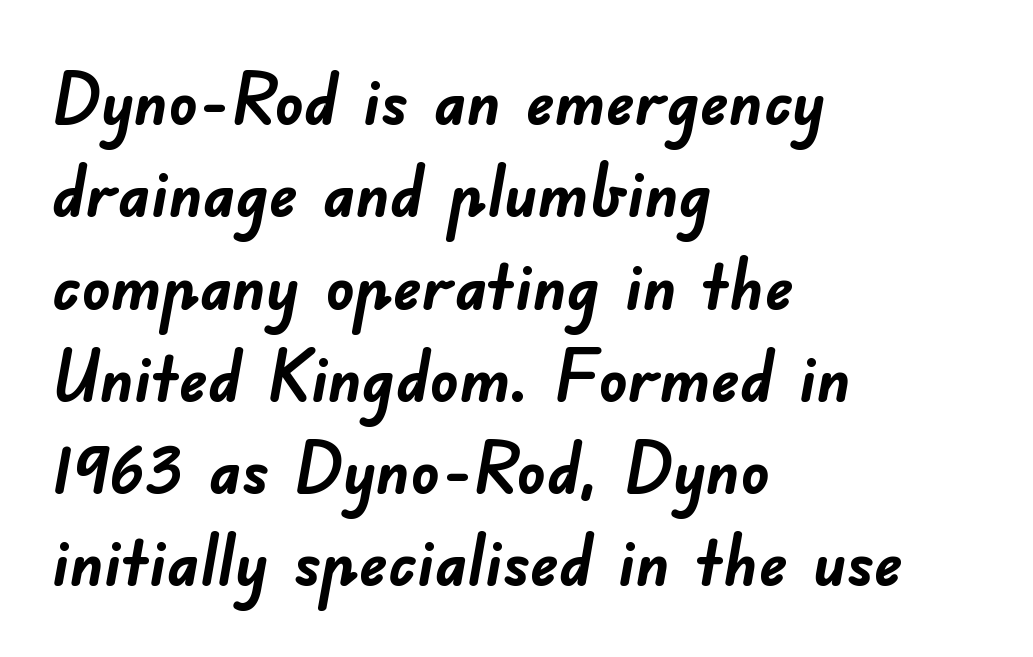
Q: Is the text bold? A: Yes.
Q: Is the typeface a serif or a sans-serif typeface? A: Sans-serif.
Q: Is the text underlined? A: No.
Q: How is the paragraph aligned? A: Left-aligned.
Q: Is the spacing between letters normal or unusually wide? A: Normal.
Q: Is the spacing between lines tight, normal or loose? A: Normal.
Q: Width (condensed, normal, or wide)? A: Normal.
Q: Stroke contrast? A: Low.
Q: x-height? A: Small.
Q: Monospaced? A: No.
